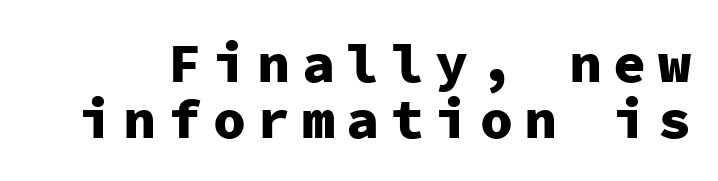
Q: Is the text bold? A: Yes.
Q: Is the text italic (slanted)? A: No, it is upright.
Q: Is the typeface a serif or a sans-serif typeface? A: Sans-serif.
Q: Is the text underlined? A: No.
Q: Is the spacing between letters normal or unusually wide? A: Unusually wide.
Q: Is the spacing between lines tight, normal or loose? A: Tight.
Q: Width (condensed, normal, or wide)? A: Normal.
Q: Stroke contrast? A: Low.
Q: x-height? A: Medium.
Q: Monospaced? A: Yes.
